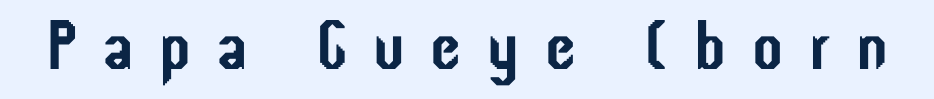
Compared with typical body copy, the letter spacing here is much looser. The words here are not underlined. Italic? Not at all — the glyphs are vertical. A typesetter would call this proportional, since set widths differ per character. The glyphs in this specimen are sans serif.
